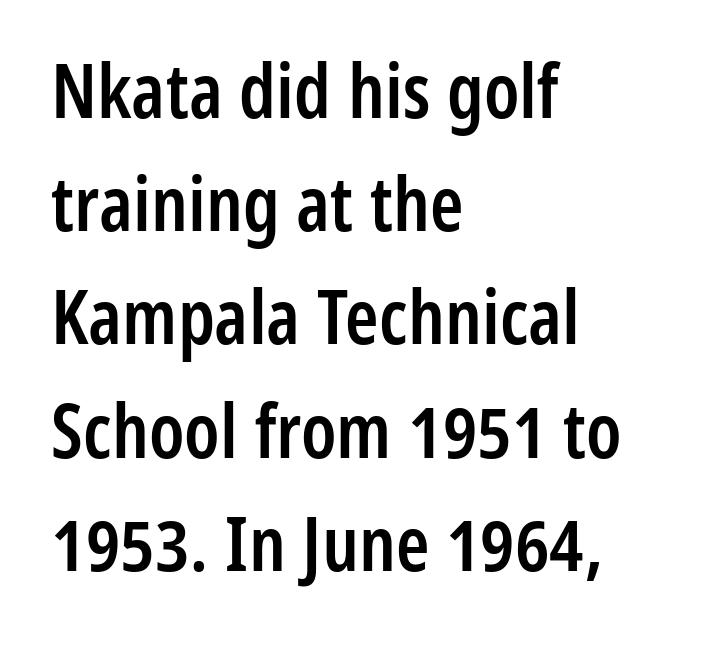
Q: Is the text bold? A: Semi-bold.
Q: Is the text italic (slanted)? A: No, it is upright.
Q: Is the typeface a serif or a sans-serif typeface? A: Sans-serif.
Q: Is the text underlined? A: No.
Q: How is the paragraph aligned? A: Left-aligned.
Q: Is the spacing between letters normal or unusually wide? A: Normal.
Q: Is the spacing between lines tight, normal or loose? A: Normal.
Q: Width (condensed, normal, or wide)? A: Condensed.
Q: Stroke contrast? A: Low.
Q: x-height? A: Medium.
Q: Monospaced? A: No.
